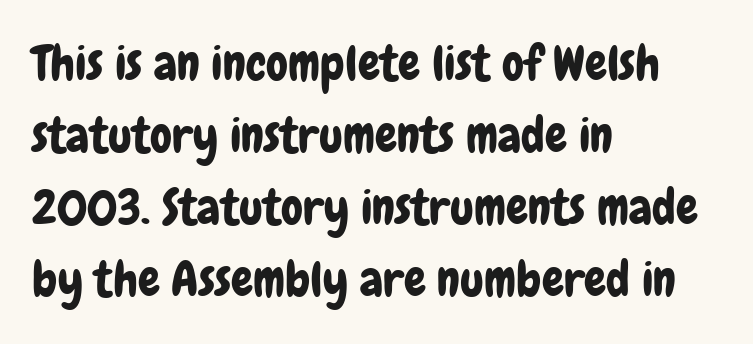
The image shows 49 px condensed sans-serif type, upright; set left-aligned, normal line spacing (1.47x), normal letter spacing, not underlined; low stroke contrast and a medium x-height.
